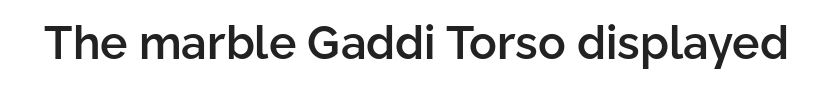
Are there feet on the stems? There aren't — it's a sans. The passage shown is not underscored anywhere. This sample uses an upright cut, with every glyph sitting square on the baseline. Proportional: the letters do not fall into vertical columns. A typesetter would call this zero additional tracking.
